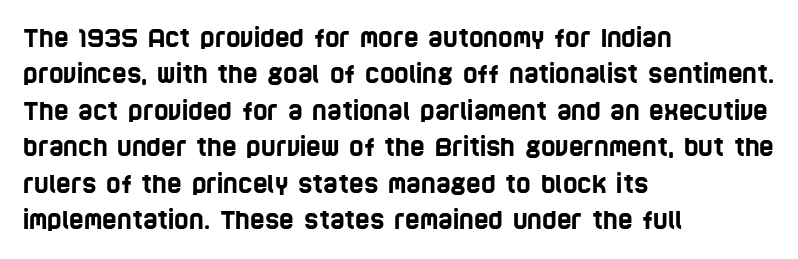
Q: Is the text underlined? A: No.
Q: How is the paragraph aligned? A: Left-aligned.
Q: Is the spacing between letters normal or unusually wide? A: Normal.
Q: Is the spacing between lines tight, normal or loose? A: Normal.
